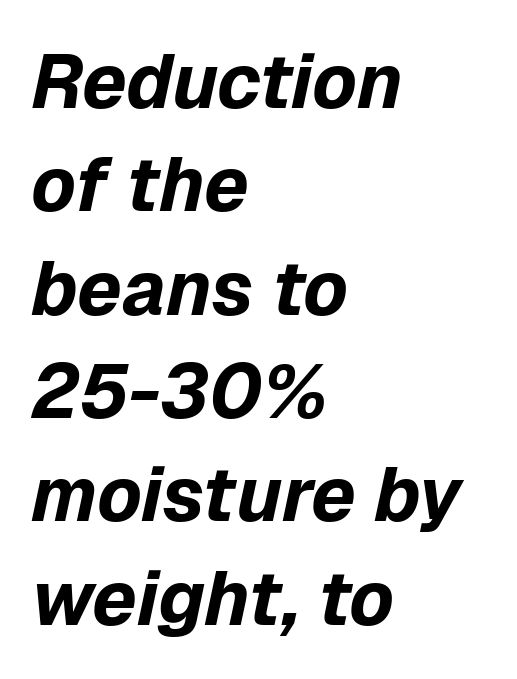
{"italic": "yes", "lean": "right", "slant_degrees": 12, "bold": "yes", "weight": "bold", "width": "normal", "stroke_contrast": "low", "x_height": "medium", "monospaced": "no", "underline": "no", "align": "left", "line_spacing": "normal", "line_spacing_ratio": 1.36, "letter_spacing": "normal", "letter_spacing_em": 0.0, "glyph_px": 76}
